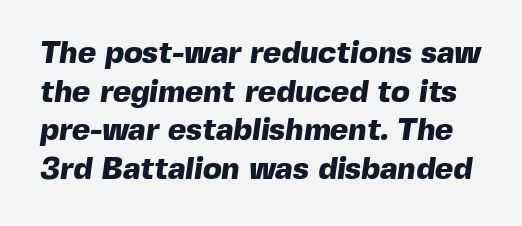
On the weight axis this lands at bold, roughly 700. The passage shown has conventional tracking throughout. Rule under the text: the space is simply empty. How would I describe the line gaps? Plain and ordinary.
